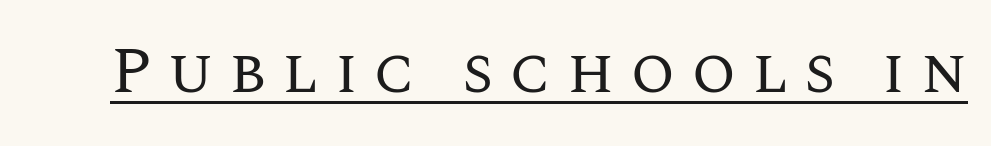
The image shows 64 px regular-weight type, upright; set unusually wide letter spacing (+0.24 em), underlined; medium stroke contrast and a large x-height.
